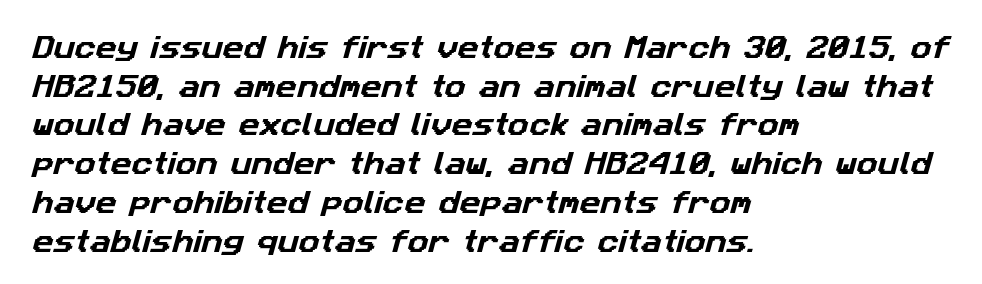
The image shows 26 px text type; set left-aligned, normal line spacing (1.49x), normal letter spacing, not underlined.
